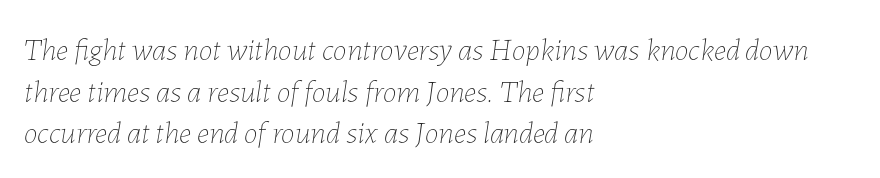
{"italic": "yes", "lean": "right", "slant_degrees": 7, "bold": "no", "weight": "thin", "width": "normal", "stroke_contrast": "low", "x_height": "medium", "monospaced": "no", "underline": "no", "align": "left", "line_spacing": "normal", "line_spacing_ratio": 1.34, "letter_spacing": "normal", "letter_spacing_em": 0.0, "glyph_px": 31}
